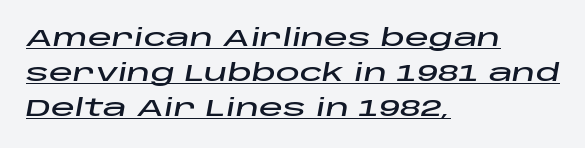
Regular leading. Has an underline been added? It has. A typesetter would call this zero additional tracking. The text block is weighted toward the left margin, trailing off unevenly rightward. Emphasis-style slanted type is in use.
